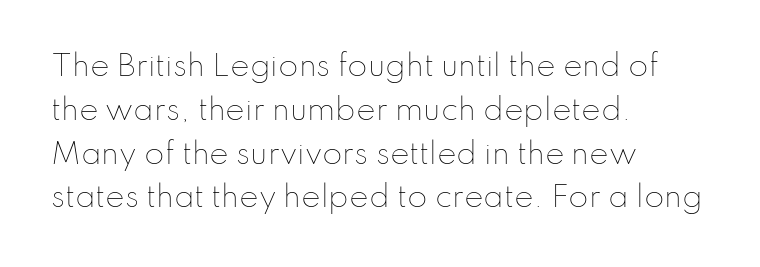
The image shows 29 px thin type, upright; set left-aligned, normal line spacing (1.51x), normal letter spacing, not underlined; low stroke contrast and a small x-height.
